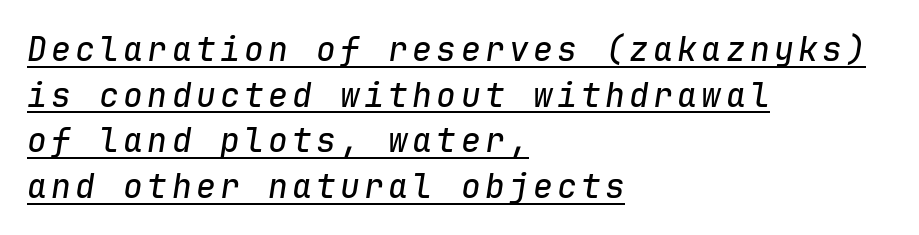
Is there much room between lines? A standard amount, neither cramped nor airy. Layout note: lines flush left. Every character sits at an angle, as italics do. The face used here is monospaced, like something from a code editor. Looks like someone drew a line under every word here.
